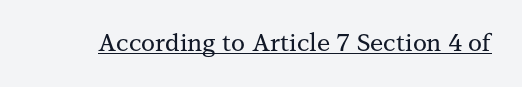
Default kerning and tracking; the words read as compact shapes. Notice how the stems are strictly vertical — no italics here. The glyphs are accompanied by a horizontal stroke just below them.
